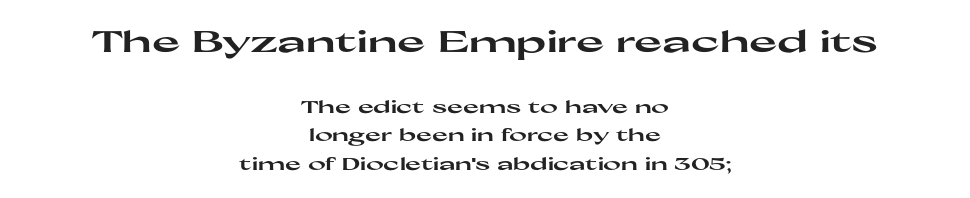
Q: Is the text bold? A: Yes.
Q: Is the text italic (slanted)? A: No, it is upright.
Q: Is the typeface a serif or a sans-serif typeface? A: Sans-serif.
Q: Is the text underlined? A: No.
Q: How is the paragraph aligned? A: Centered.
Q: Is the spacing between letters normal or unusually wide? A: Normal.
Q: Is the spacing between lines tight, normal or loose? A: Normal.
Q: Which block of text is set in a larger size, the first (top) or the second (bottom)? A: The first (top) one.
Q: Width (condensed, normal, or wide)? A: Wide.
Q: Stroke contrast? A: High.
Q: x-height? A: Medium.
Q: Monospaced? A: No.
